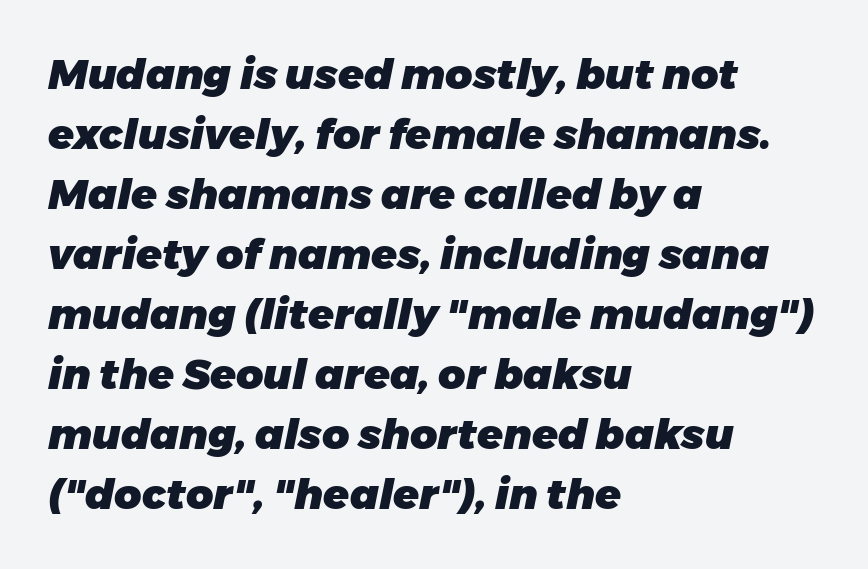
Left-aligned paragraph, ragged on the right. The face used here has the dense, thick strokes of a bold. You could call the tracking neutral — neither tight nor loose. Baseline-to-baseline distance is the conventional proportion of letter height.
